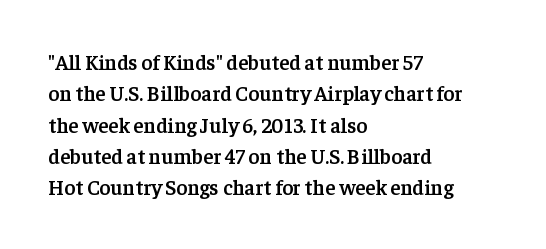
Q: Is the text bold? A: Semi-bold.
Q: Is the text italic (slanted)? A: No, it is upright.
Q: Is the text underlined? A: No.
Q: How is the paragraph aligned? A: Left-aligned.
Q: Is the spacing between letters normal or unusually wide? A: Normal.
Q: Is the spacing between lines tight, normal or loose? A: Normal.
